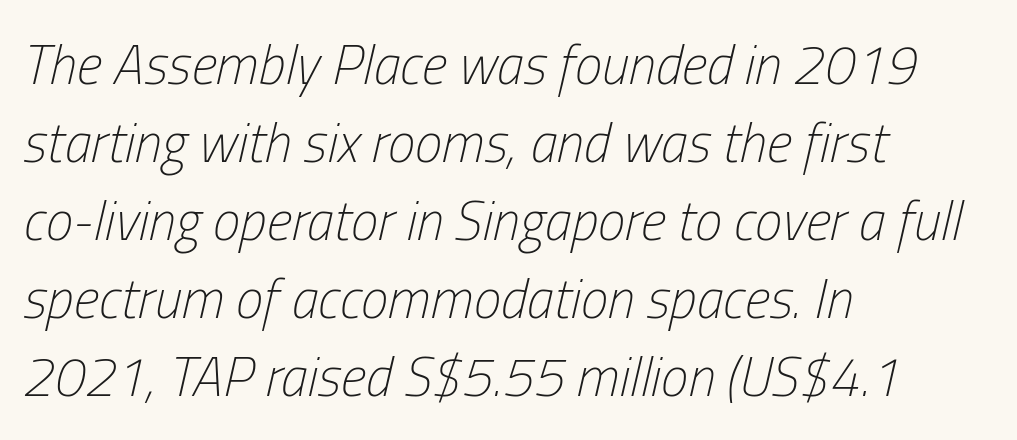
The image shows 55 px light, condensed type, italic (leaning right); set left-aligned, normal line spacing (1.42x), normal letter spacing, not underlined; low stroke contrast and a medium x-height.
